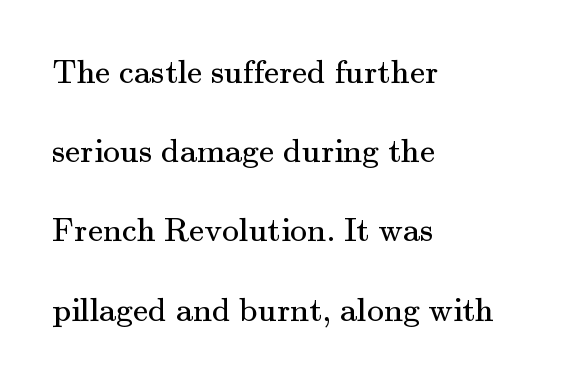
{"serif": "yes", "italic": "no", "bold": "no", "weight": "regular", "width": "normal", "stroke_contrast": "medium", "x_height": "small", "monospaced": "no", "underline": "no", "align": "left", "line_spacing": "loose", "line_spacing_ratio": 2.33, "letter_spacing": "normal", "letter_spacing_em": 0.0, "glyph_px": 34}
